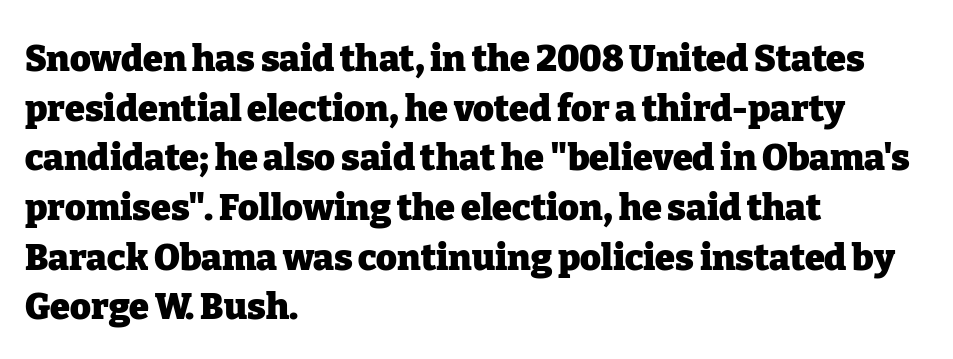
Q: Is the text bold? A: Yes.
Q: Is the text italic (slanted)? A: No, it is upright.
Q: Is the typeface a serif or a sans-serif typeface? A: Serif.
Q: Is the text underlined? A: No.
Q: How is the paragraph aligned? A: Left-aligned.
Q: Is the spacing between letters normal or unusually wide? A: Normal.
Q: Is the spacing between lines tight, normal or loose? A: Normal.
Q: Width (condensed, normal, or wide)? A: Normal.
Q: Stroke contrast? A: Low.
Q: x-height? A: Medium.
Q: Monospaced? A: No.
